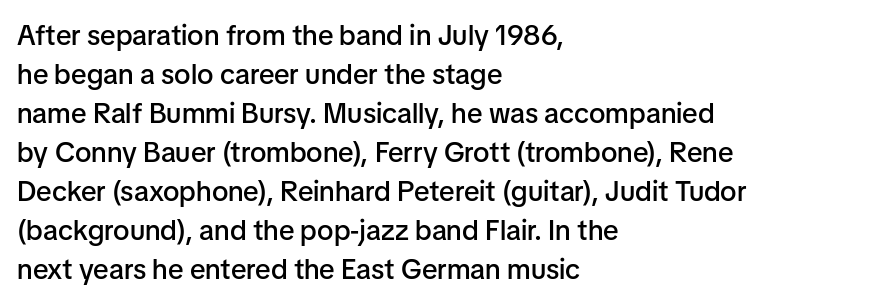
{"serif": "no", "italic": "no", "bold": "semi", "weight": "semibold", "width": "normal", "stroke_contrast": "low", "x_height": "medium", "monospaced": "no", "underline": "no", "align": "left", "line_spacing": "normal", "line_spacing_ratio": 1.39, "letter_spacing": "normal", "letter_spacing_em": 0.0, "glyph_px": 28}
